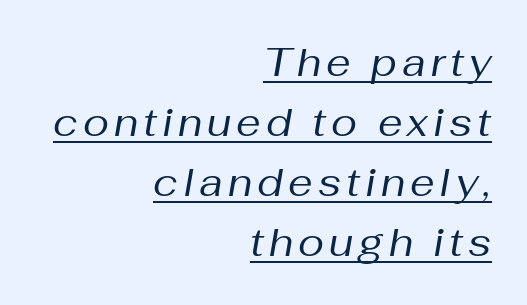
{"italic": "yes", "lean": "right", "slant_degrees": 10, "bold": "no", "weight": "regular", "width": "normal", "stroke_contrast": "medium", "x_height": "medium", "monospaced": "no", "underline": "yes", "align": "right", "line_spacing": "normal", "line_spacing_ratio": 1.54, "glyph_px": 39}
